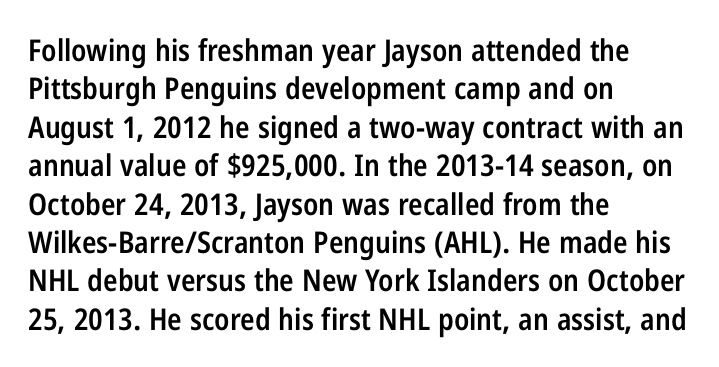
{"serif": "no", "italic": "no", "bold": "semi", "weight": "semibold", "width": "condensed", "stroke_contrast": "low", "x_height": "medium", "monospaced": "no", "underline": "no", "align": "left", "line_spacing": "normal", "line_spacing_ratio": 1.28, "letter_spacing": "normal", "letter_spacing_em": 0.0, "glyph_px": 30}
